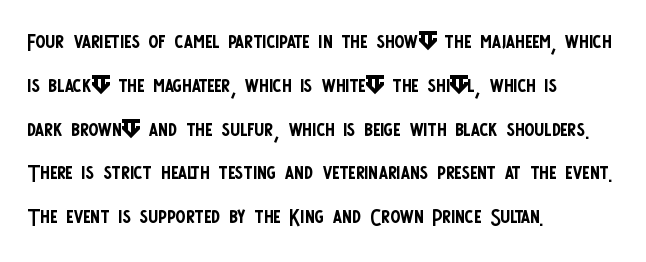
{"serif": "no", "italic": "no", "bold": "no", "weight": "regular", "width": "condensed", "stroke_contrast": "low", "x_height": "large", "monospaced": "no", "underline": "no", "align": "left", "line_spacing": "normal", "line_spacing_ratio": 1.46, "letter_spacing": "normal", "letter_spacing_em": 0.0, "glyph_px": 30}
